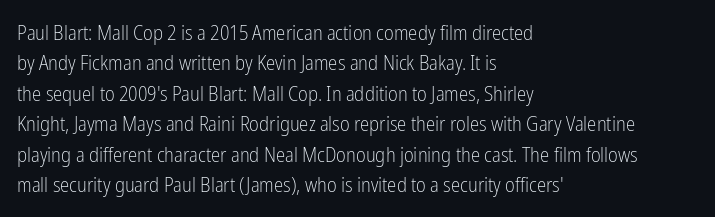
{"italic": "no", "bold": "no", "underline": "no", "align": "left", "line_spacing": "normal", "line_spacing_ratio": 1.45, "letter_spacing": "normal", "letter_spacing_em": 0.0, "glyph_px": 21}
